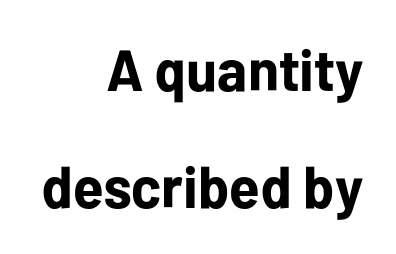
{"serif": "no", "italic": "no", "bold": "yes", "weight": "bold", "width": "normal", "stroke_contrast": "low", "x_height": "medium", "monospaced": "no", "underline": "no", "align": "right", "line_spacing": "loose", "line_spacing_ratio": 2.02, "letter_spacing": "normal", "letter_spacing_em": 0.0, "glyph_px": 58}
